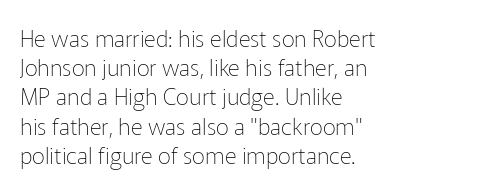
Nothing unusual about the tracking: characters are spaced as the font intends. Caption: multi-line text, flush left, ragged right. How would I describe the line gaps? Plain and ordinary. Unbolded letterforms with no extra heft.
